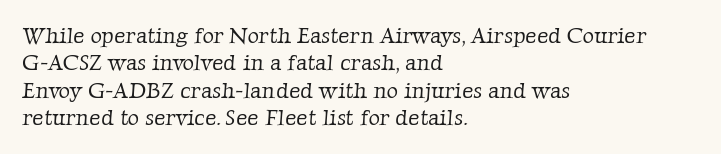
Q: Is the text bold? A: No.
Q: Is the text underlined? A: No.
Q: How is the paragraph aligned? A: Left-aligned.
Q: Is the spacing between letters normal or unusually wide? A: Normal.
Q: Is the spacing between lines tight, normal or loose? A: Normal.
